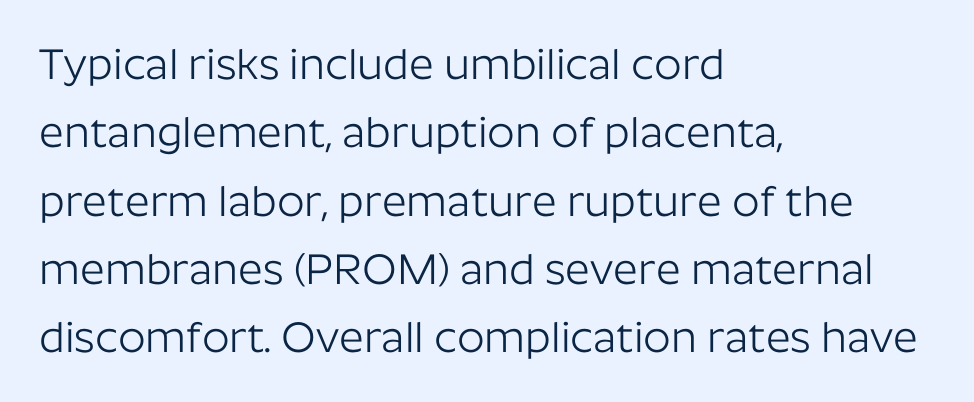
Q: Is the text bold? A: No.
Q: Is the text italic (slanted)? A: No, it is upright.
Q: Is the typeface a serif or a sans-serif typeface? A: Sans-serif.
Q: Is the text underlined? A: No.
Q: How is the paragraph aligned? A: Left-aligned.
Q: Is the spacing between letters normal or unusually wide? A: Normal.
Q: Is the spacing between lines tight, normal or loose? A: Normal.
Q: Width (condensed, normal, or wide)? A: Normal.
Q: Stroke contrast? A: Low.
Q: x-height? A: Medium.
Q: Monospaced? A: No.
